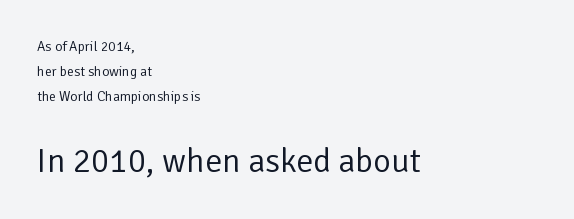
The image shows 34 px regular-weight sans-serif type, upright; set left-aligned, line spacing 1.8x, normal letter spacing, not underlined; the second (bottom) block is 2.43x larger; low stroke contrast and a medium x-height.
